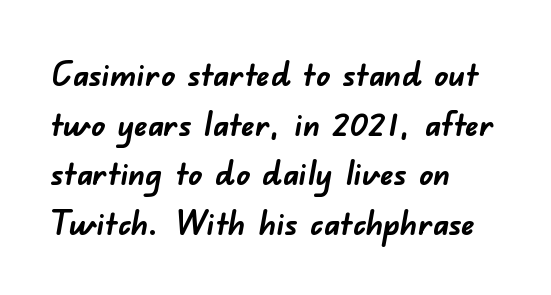
The gaps between neighbouring characters are ordinary and unremarkable. Descender tails drop into unmarked territory. Each line starts at the same left margin while the right side varies. Heavy-handed strokes throughout: this text is bold.
